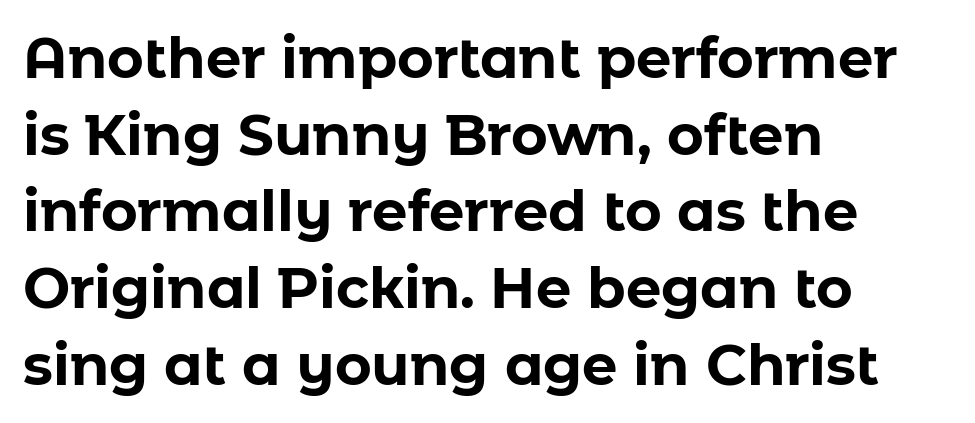
Q: Is the text bold? A: Yes.
Q: Is the text italic (slanted)? A: No, it is upright.
Q: Is the typeface a serif or a sans-serif typeface? A: Sans-serif.
Q: Is the text underlined? A: No.
Q: How is the paragraph aligned? A: Left-aligned.
Q: Is the spacing between letters normal or unusually wide? A: Normal.
Q: Is the spacing between lines tight, normal or loose? A: Normal.
Q: Width (condensed, normal, or wide)? A: Normal.
Q: Stroke contrast? A: Low.
Q: x-height? A: Medium.
Q: Monospaced? A: No.
